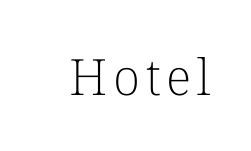
Little horizontal feet cap the strokes, marking this as serif type. Think of a printed novel: that variable character pitch is what you see here. The weight would be labelled regular, book, light, or lighter still. Italic? Not at all — the glyphs are vertical. Descenders are the only things crossing below the line.
